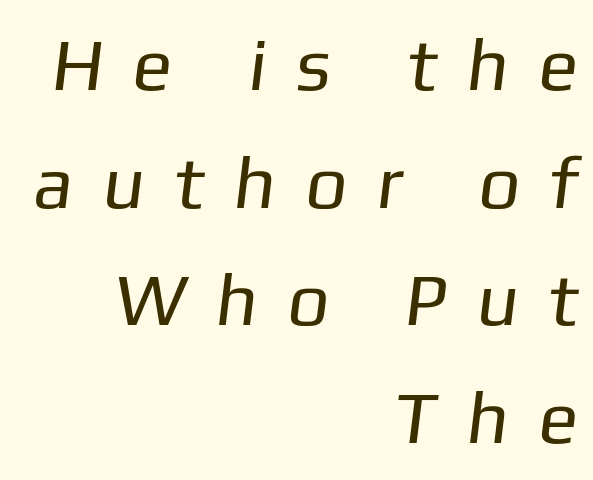
A quiet, ordinary-to-light weight characterises the typeface. The rendering anchors every line to the right-hand side. Descenders are the only things crossing below the line. Classification — sans serif. Short note: letters widely spaced. The designer left line spacing at the default.
